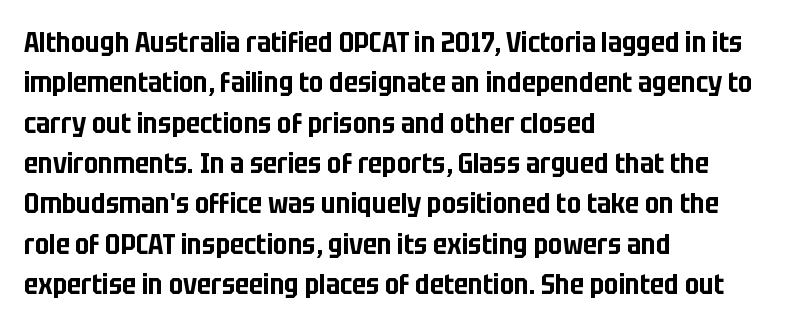
The image shows 28 px condensed sans-serif type, upright; set left-aligned, normal line spacing (1.44x), normal letter spacing, not underlined; low stroke contrast and a large x-height.
